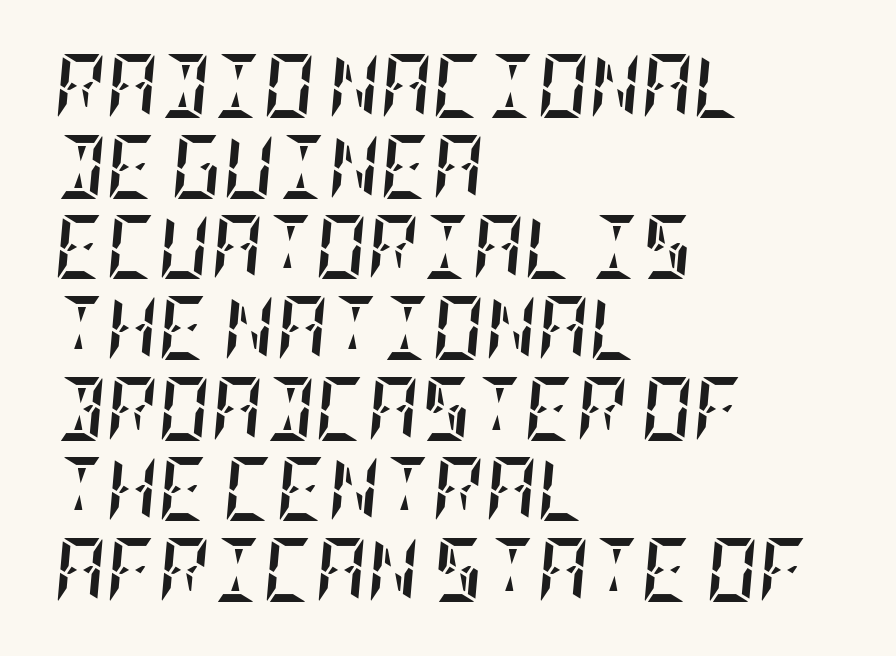
Q: Is the text bold? A: Yes.
Q: Is the text italic (slanted)? A: Yes, it leans right by about 5 degrees.
Q: Is the text underlined? A: No.
Q: How is the paragraph aligned? A: Left-aligned.
Q: Is the spacing between letters normal or unusually wide? A: Normal.
Q: Is the spacing between lines tight, normal or loose? A: Normal.
Q: Width (condensed, normal, or wide)? A: Condensed.
Q: Stroke contrast? A: Low.
Q: x-height? A: Large.
